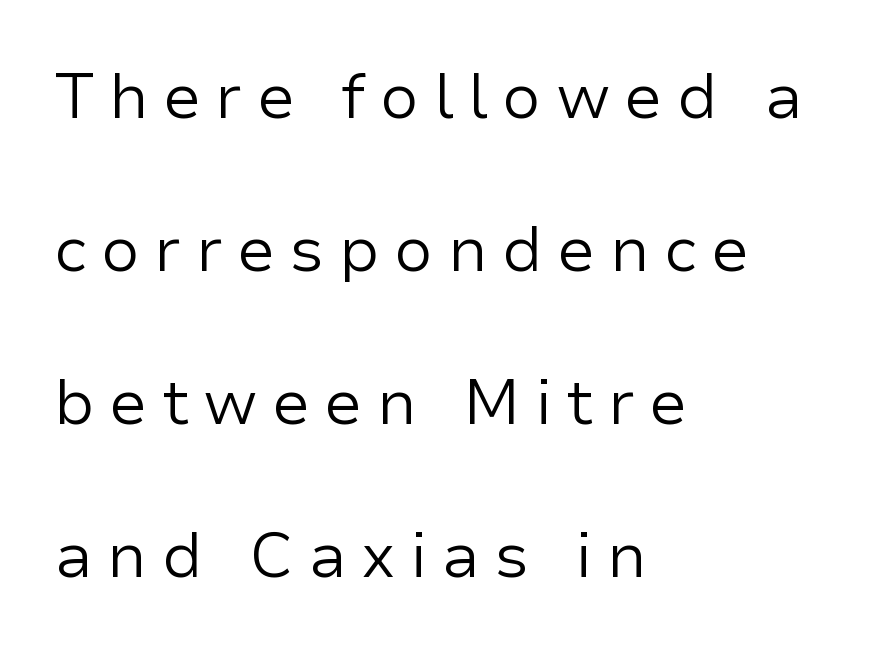
The paragraph has a hard left edge and a soft right edge. The baseline area is clear. Looks like regular typesetting: each glyph gets only the width it needs. Posture: vertical. Tracking value appears strongly positive — letters spread wide.
